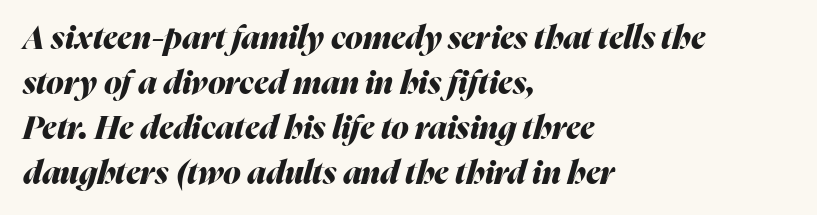
{"italic": "yes", "lean": "right", "slant_degrees": 16, "bold": "yes", "weight": "heavy", "width": "normal", "stroke_contrast": "medium", "x_height": "medium", "monospaced": "no", "underline": "no", "align": "left", "line_spacing": "normal", "line_spacing_ratio": 1.41, "letter_spacing": "normal", "letter_spacing_em": 0.0, "glyph_px": 32}
